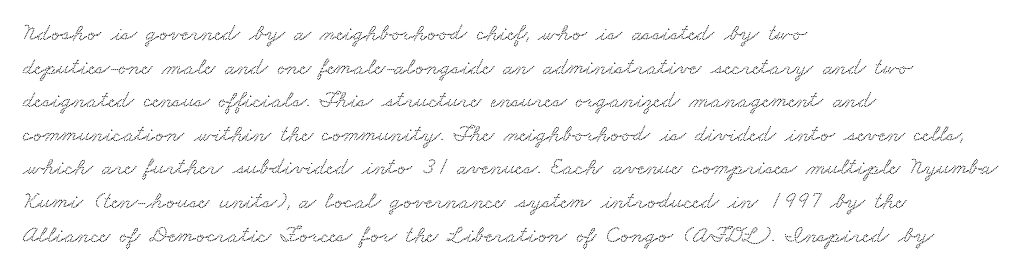
Anything drawn beneath the words? Only blank space. Horizontal bands of white between lines are of average thickness. Compared with typical body copy, the letter spacing here is the same. The setting favours the left margin, as ordinary paragraphs usually do.
